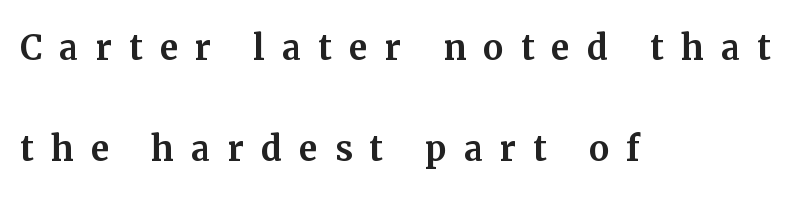
{"serif": "yes", "italic": "no", "width": "normal", "stroke_contrast": "medium", "x_height": "medium", "monospaced": "no", "underline": "no", "align": "left", "line_spacing": "loose", "line_spacing_ratio": 2.2, "letter_spacing": "wide", "letter_spacing_em": 0.37, "glyph_px": 46}
